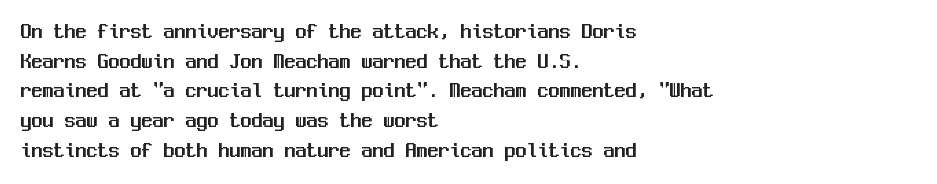
{"italic": "no", "underline": "no", "align": "left", "line_spacing": "normal", "line_spacing_ratio": 1.35, "letter_spacing": "normal", "letter_spacing_em": 0.0, "glyph_px": 22}
